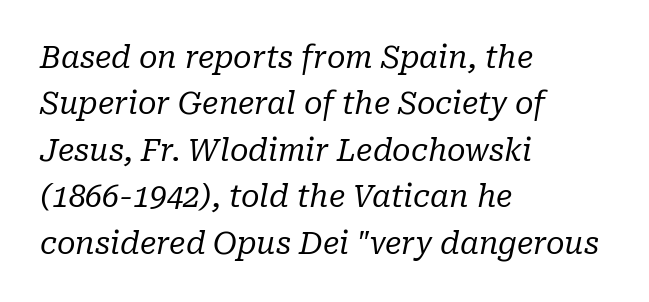
This sample has the flowing, uneven cadence of proportional lettering. I'd call this a serif setting — the letters wear small feet. The lines sit at an ordinary, default distance from one another. Layout note: lines flush left.
